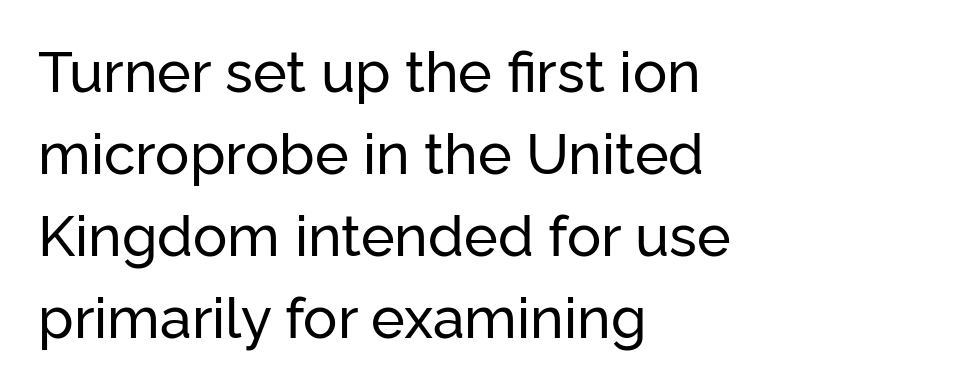
{"serif": "no", "italic": "no", "width": "normal", "stroke_contrast": "low", "x_height": "medium", "monospaced": "no", "underline": "no", "align": "left", "line_spacing": "normal", "line_spacing_ratio": 1.44, "letter_spacing": "normal", "letter_spacing_em": 0.0, "glyph_px": 57}
